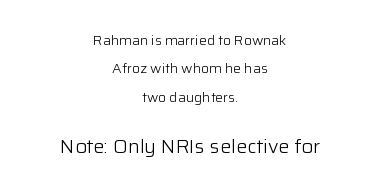
{"italic": "no", "bold": "no", "underline": "no", "align": "center", "line_spacing": "loose", "line_spacing_ratio": 2.02, "letter_spacing": "normal", "letter_spacing_em": 0.0, "larger_block": "second", "size_ratio": 1.43, "glyph_px": 20}
